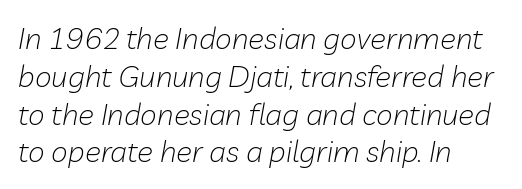
Style check: oblique. Honestly, the letter spacing is just normal — you wouldn't notice it. The letterforms sit at book weight or below. No word sits above an underline. Typeset ragged right — the left edge is the straight one.
